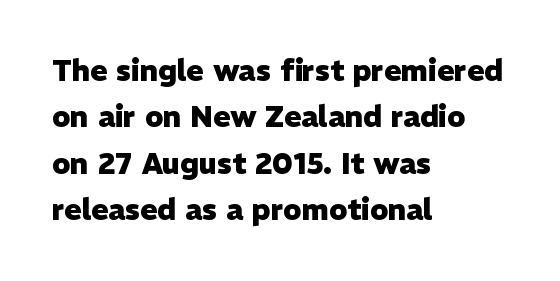
{"serif": "no", "italic": "no", "bold": "yes", "weight": "heavy", "width": "normal", "stroke_contrast": "low", "x_height": "medium", "monospaced": "no", "underline": "no", "align": "left", "line_spacing": "normal", "line_spacing_ratio": 1.6, "letter_spacing": "normal", "letter_spacing_em": 0.0, "glyph_px": 29}
